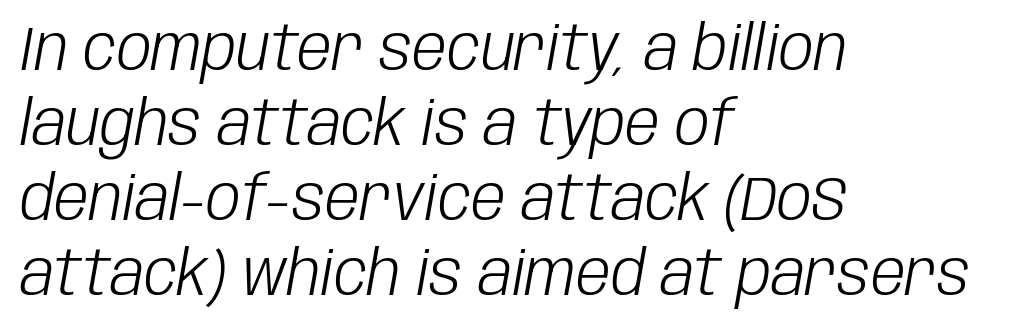
The lines in this sample share a left origin and differ only in where they stop. Lines of text with bare space underneath. Observe the lean: these are italic letterforms. The typesetting does not lean heavy: it is not bold.
